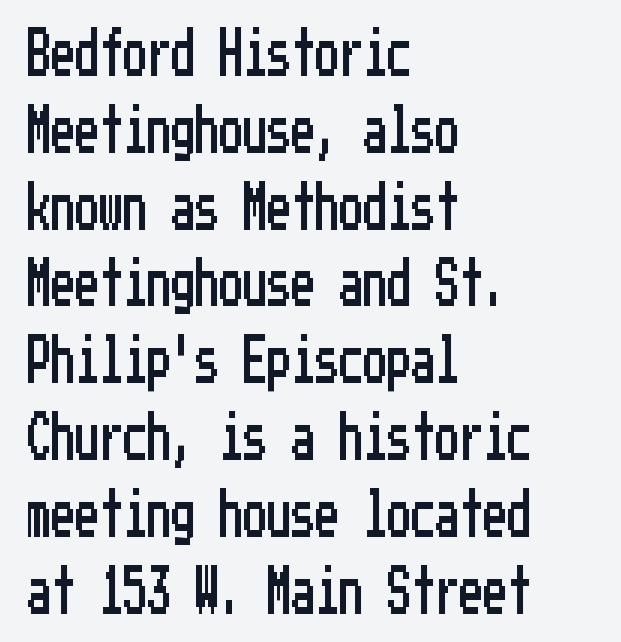
{"serif": "no", "italic": "no", "width": "condensed", "stroke_contrast": "low", "x_height": "medium", "underline": "no", "align": "left", "line_spacing": "normal", "line_spacing_ratio": 1.6, "letter_spacing": "normal", "letter_spacing_em": 0.0, "glyph_px": 48}
